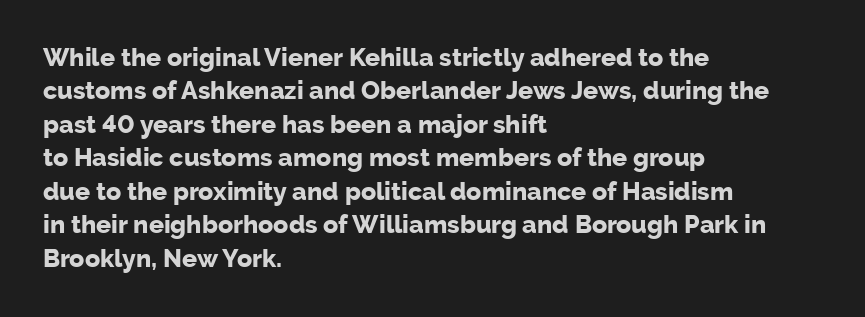
Notice how the passage keeps a crisp vertical edge on the left only. Ordinary non-slanted type is in use. This sample uses plain, unmodified letter spacing. Strong, thick strokes mark this as bold type. Normally led — the rows are evenly, conventionally spaced.
